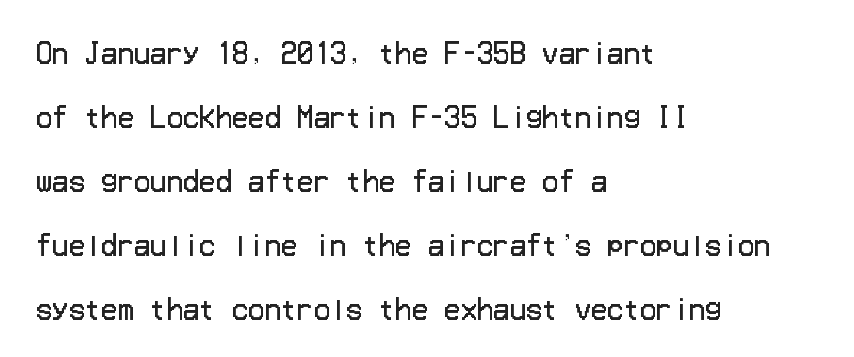
Q: Is the text bold? A: No.
Q: Is the text italic (slanted)? A: No, it is upright.
Q: Is the text underlined? A: No.
Q: How is the paragraph aligned? A: Left-aligned.
Q: Is the spacing between letters normal or unusually wide? A: Normal.
Q: Is the spacing between lines tight, normal or loose? A: Loose.
